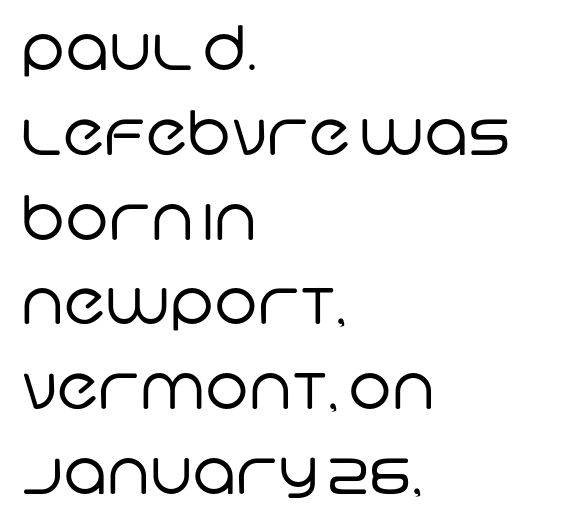
Descenders are the only things crossing below the line. These lines are composed in type without serifs. Caption: multi-line text, flush left, ragged right. Looks like regular typesetting: each glyph gets only the width it needs. The rows are spaced the way most documents space them.
